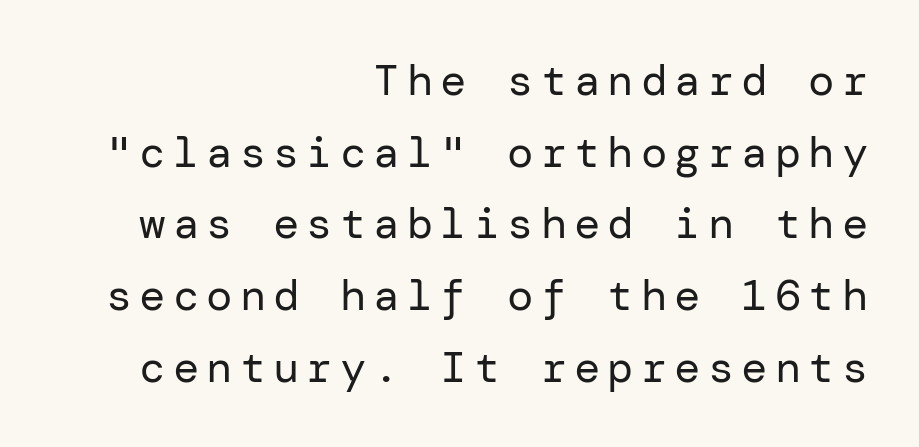
{"serif": "no", "italic": "no", "bold": "no", "weight": "regular", "width": "normal", "stroke_contrast": "low", "x_height": "medium", "underline": "no", "align": "right", "line_spacing": "normal", "line_spacing_ratio": 1.63, "glyph_px": 44}
